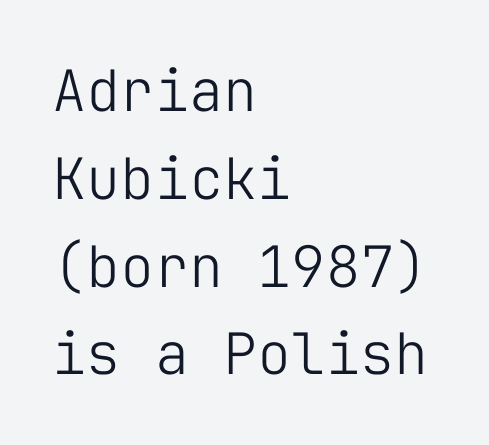
Q: Is the text bold? A: No.
Q: Is the text italic (slanted)? A: No, it is upright.
Q: Is the typeface a serif or a sans-serif typeface? A: Sans-serif.
Q: Is the text underlined? A: No.
Q: How is the paragraph aligned? A: Left-aligned.
Q: Is the spacing between letters normal or unusually wide? A: Normal.
Q: Is the spacing between lines tight, normal or loose? A: Normal.
Q: Width (condensed, normal, or wide)? A: Normal.
Q: Stroke contrast? A: Low.
Q: x-height? A: Medium.
Q: Monospaced? A: Yes.
